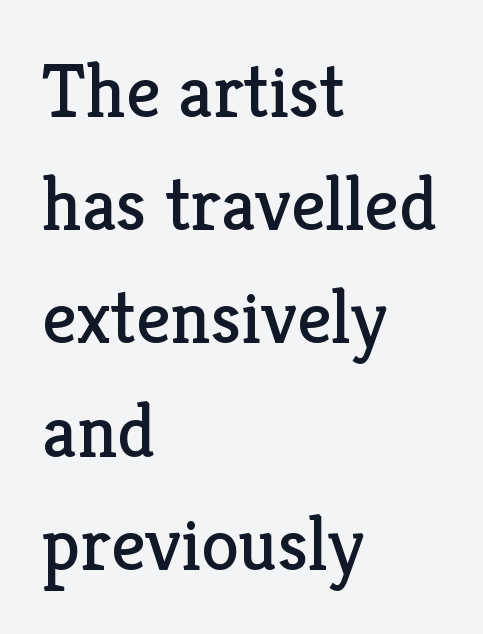
You can tell from the footed stems that serif type was used. Beneath every word, the page is bare. The face used here is rendered with its standard letterfit. The axis of the letterforms is exactly vertical. Looks like regular typesetting: each glyph gets only the width it needs.
